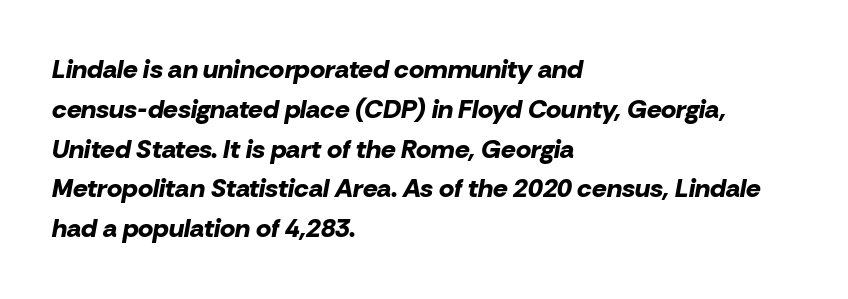
The image shows 26 px bold type, italic (leaning right); set left-aligned, normal line spacing (1.53x), normal letter spacing, not underlined.
